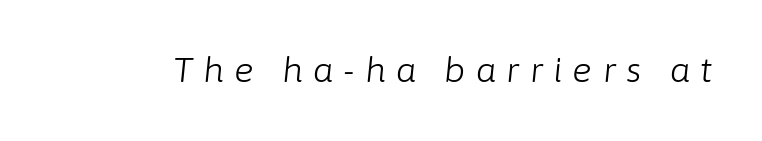
Note the varied advance widths — an 'i' is clearly narrower than an 'm'. Bold? No — there's no thickening of the strokes. Words float on clear page, feet unadorned. Words appear elongated and porous because spacing is wide.
